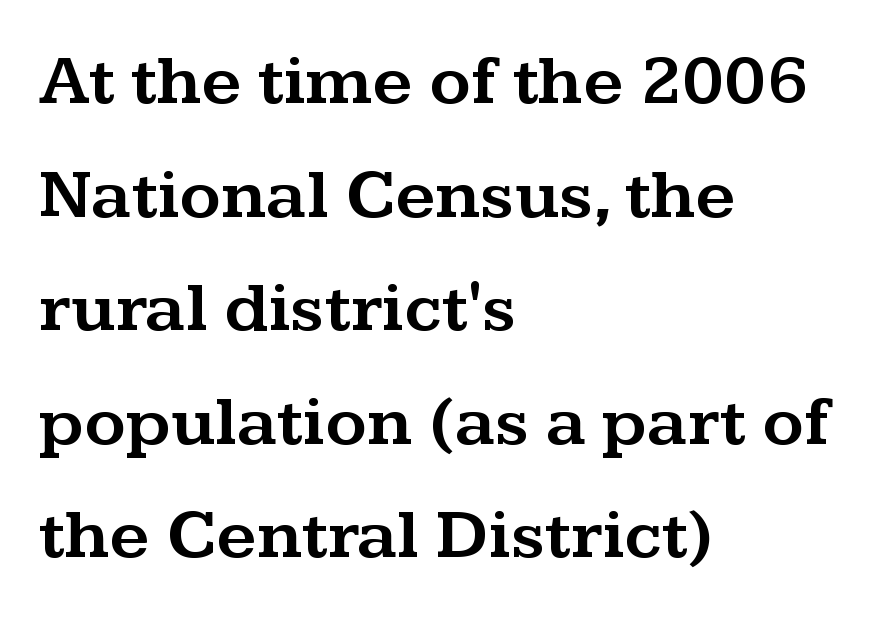
The image shows 71 px wide serif type, upright; set left-aligned, normal line spacing (1.6x), normal letter spacing, not underlined; medium stroke contrast and a medium x-height.
